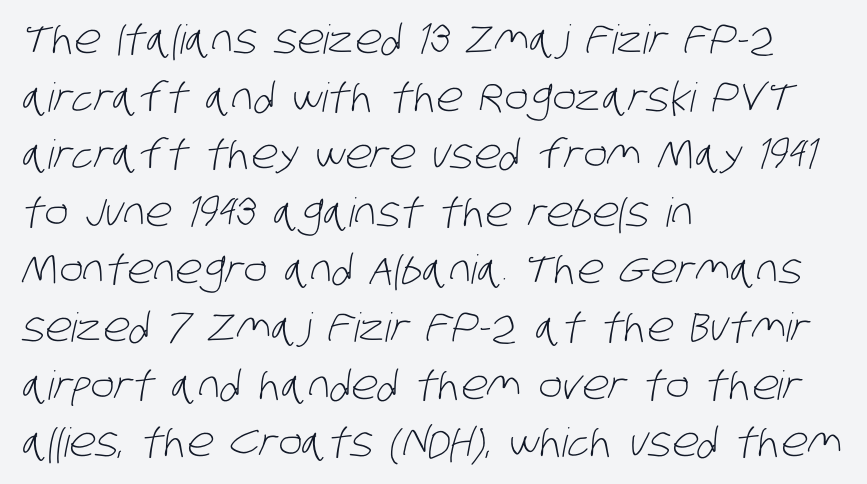
Q: Is the text bold? A: No.
Q: Is the typeface a serif or a sans-serif typeface? A: Sans-serif.
Q: Is the text underlined? A: No.
Q: How is the paragraph aligned? A: Left-aligned.
Q: Is the spacing between letters normal or unusually wide? A: Normal.
Q: Is the spacing between lines tight, normal or loose? A: Normal.
Q: Width (condensed, normal, or wide)? A: Condensed.
Q: Stroke contrast? A: Low.
Q: x-height? A: Large.
Q: Monospaced? A: No.
